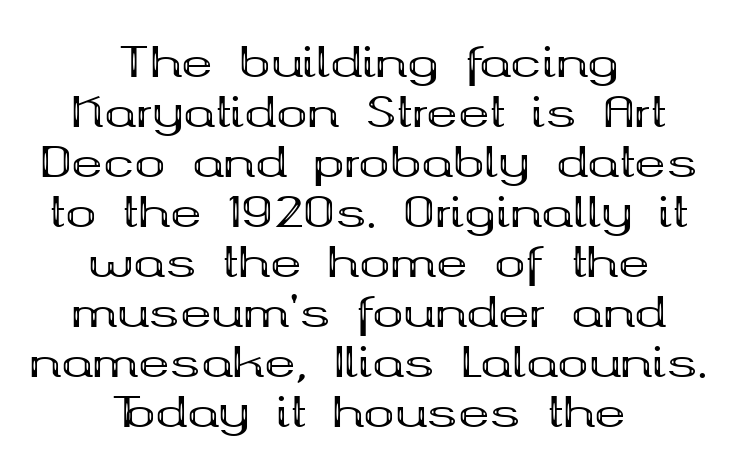
Q: Is the text bold? A: Yes.
Q: Is the text italic (slanted)? A: No, it is upright.
Q: Is the typeface a serif or a sans-serif typeface? A: Serif.
Q: Is the text underlined? A: No.
Q: How is the paragraph aligned? A: Centered.
Q: Is the spacing between letters normal or unusually wide? A: Normal.
Q: Width (condensed, normal, or wide)? A: Wide.
Q: Stroke contrast? A: Medium.
Q: x-height? A: Medium.
Q: Monospaced? A: No.
